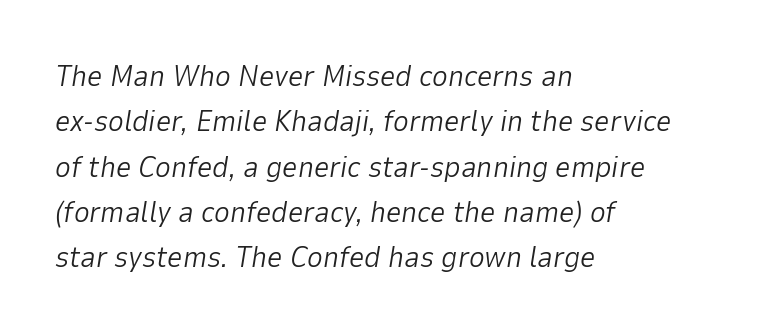
The image shows 30 px light type, italic (leaning right); set left-aligned, normal line spacing (1.51x), normal letter spacing, not underlined; low stroke contrast and a medium x-height.
